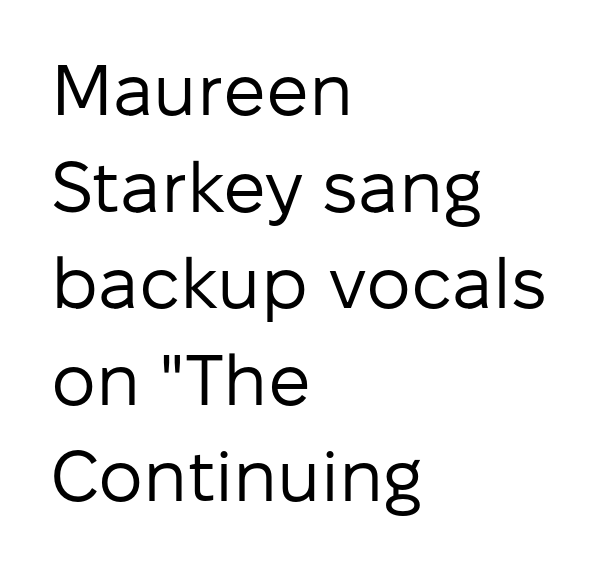
The image shows 71 px regular-weight sans-serif type, upright; set left-aligned, normal line spacing (1.36x), normal letter spacing, not underlined; low stroke contrast and a medium x-height.
